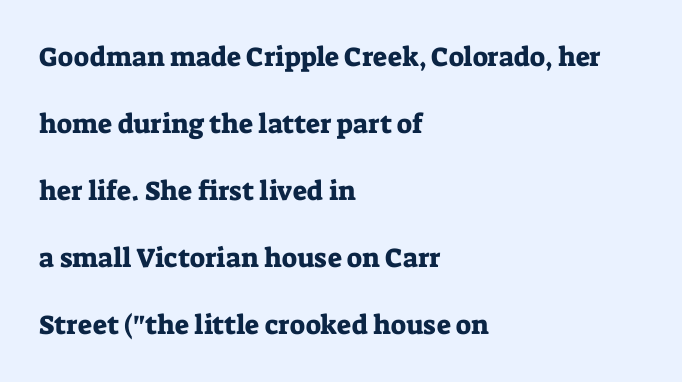
The image shows 27 px text type, upright; set left-aligned, loose line spacing (2.48x), normal letter spacing, not underlined.
